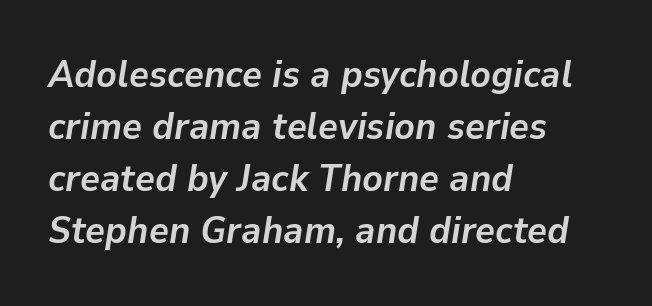
{"italic": "yes", "lean": "right", "slant_degrees": 9, "bold": "yes", "weight": "semibold", "width": "normal", "stroke_contrast": "low", "x_height": "medium", "monospaced": "no", "underline": "no", "align": "left", "line_spacing": "normal", "line_spacing_ratio": 1.37, "letter_spacing": "normal", "letter_spacing_em": 0.0, "glyph_px": 38}
